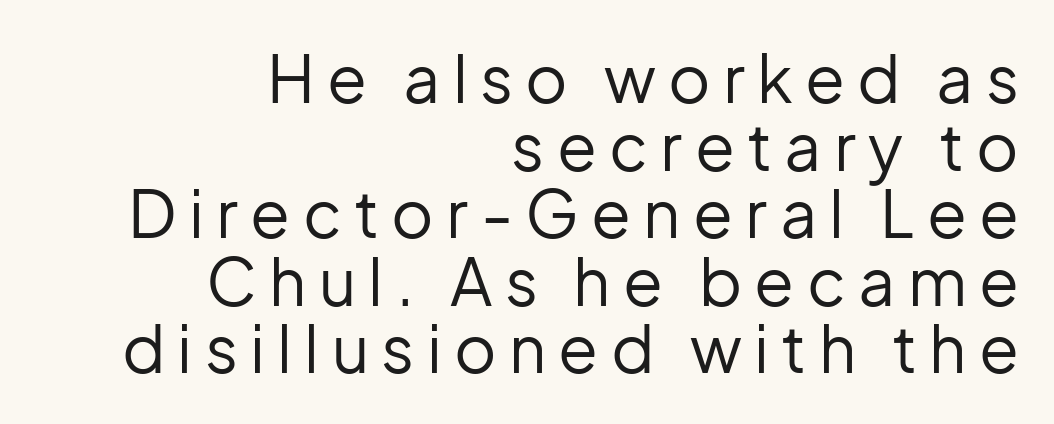
The image shows 65 px regular-weight sans-serif type, upright; set right-aligned, tight line spacing (1.04x), not underlined; low stroke contrast and a medium x-height.
